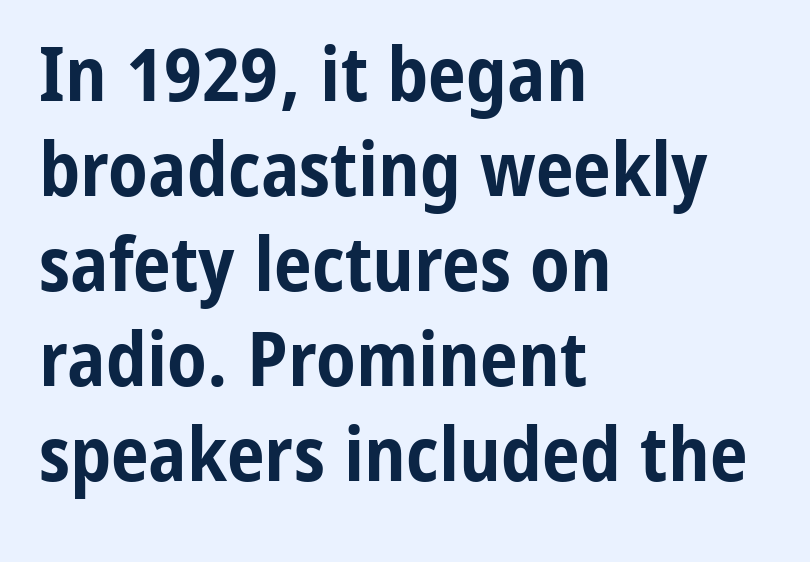
Caption: standard tracking, unaltered. The passage shown is typed in a proportional face where columns would drift. A typesetter would call this leading conventional body-copy spacing. Decoration check: the copy has no underline. Designer's note — italics off, roman on.
